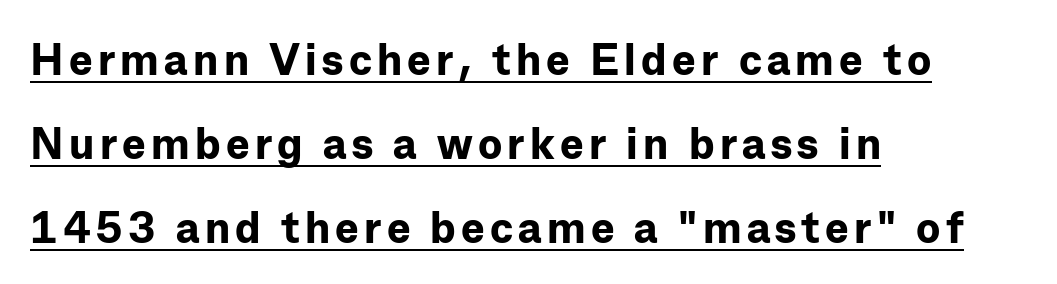
Character widths vary here, with narrow letters taking less room than wide ones. A great deal of white space separates one row of letters from the next. Like a heading marked for emphasis, these lines bear an underscore. The typesetting leans heavy: a genuine bold.
